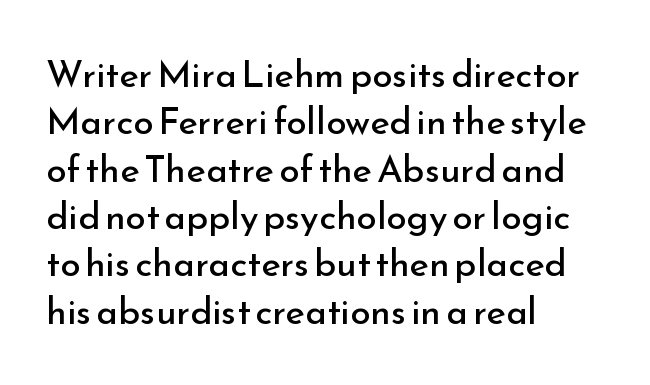
Q: Is the text bold? A: No.
Q: Is the text italic (slanted)? A: No, it is upright.
Q: Is the typeface a serif or a sans-serif typeface? A: Sans-serif.
Q: Is the text underlined? A: No.
Q: How is the paragraph aligned? A: Left-aligned.
Q: Is the spacing between letters normal or unusually wide? A: Normal.
Q: Is the spacing between lines tight, normal or loose? A: Normal.
Q: Width (condensed, normal, or wide)? A: Normal.
Q: Stroke contrast? A: Low.
Q: x-height? A: Small.
Q: Monospaced? A: No.
